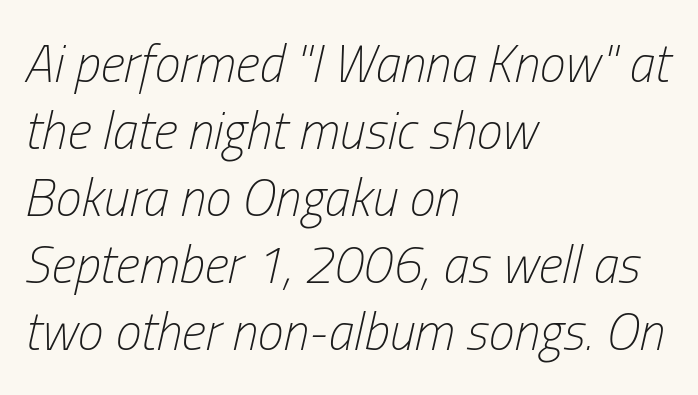
The image shows 52 px light, condensed type, italic (leaning right); set left-aligned, normal line spacing (1.29x), normal letter spacing, not underlined; low stroke contrast and a medium x-height.
